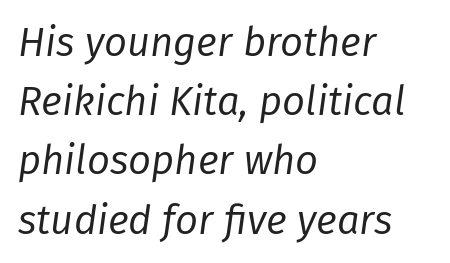
Q: Is the text bold? A: No.
Q: Is the text italic (slanted)? A: Yes, it leans right by about 8 degrees.
Q: Is the text underlined? A: No.
Q: How is the paragraph aligned? A: Left-aligned.
Q: Is the spacing between letters normal or unusually wide? A: Normal.
Q: Is the spacing between lines tight, normal or loose? A: Normal.
Q: Width (condensed, normal, or wide)? A: Normal.
Q: Stroke contrast? A: Low.
Q: x-height? A: Medium.
Q: Monospaced? A: No.
